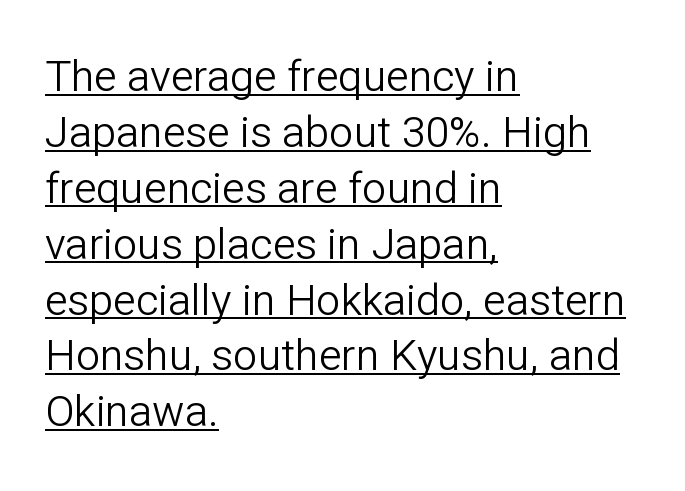
The image shows 43 px light sans-serif type, upright; set left-aligned, normal line spacing (1.3x), normal letter spacing, underlined; low stroke contrast and a medium x-height.
